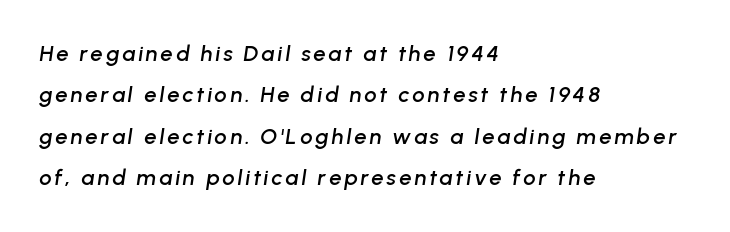
Just letters on the line, the space beneath them empty. Typeset ragged right — the left edge is the straight one. Does the lettering tilt? It does — this is italic.
